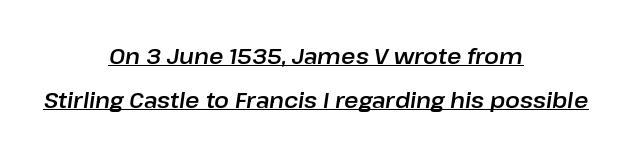
Is there an underline? Yes — a line sits under the letters. Students, observe: this is what heavily led, spacious text looks like. A typesetter would call this zero additional tracking. A centered setting, common on invitations and titles, is used for this passage. Italic: yes, the glyphs are oblique.
